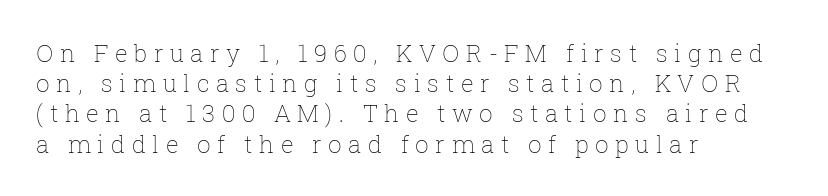
Q: Is the text bold? A: No.
Q: Is the text italic (slanted)? A: No, it is upright.
Q: Is the text underlined? A: No.
Q: How is the paragraph aligned? A: Left-aligned.
Q: Is the spacing between letters normal or unusually wide? A: Unusually wide.
Q: Is the spacing between lines tight, normal or loose? A: Normal.
